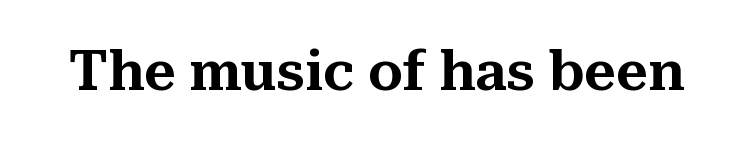
The image shows 55 px serif type, upright; set normal letter spacing, not underlined; medium stroke contrast and a medium x-height.
